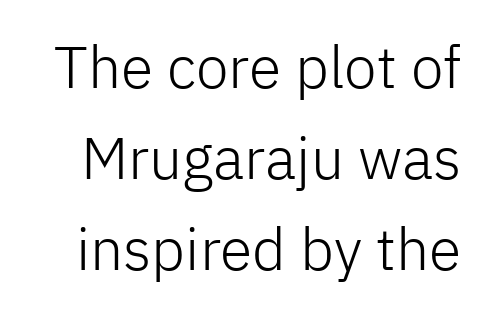
Q: Is the text bold? A: No.
Q: Is the text italic (slanted)? A: No, it is upright.
Q: Is the typeface a serif or a sans-serif typeface? A: Sans-serif.
Q: Is the text underlined? A: No.
Q: Is the spacing between letters normal or unusually wide? A: Normal.
Q: Is the spacing between lines tight, normal or loose? A: Normal.
Q: Width (condensed, normal, or wide)? A: Normal.
Q: Stroke contrast? A: Low.
Q: x-height? A: Medium.
Q: Monospaced? A: No.
